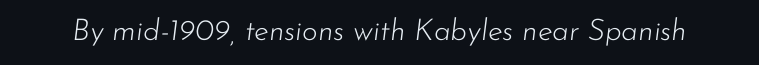
The image shows 30 px light type, italic (leaning right); set normal letter spacing, not underlined; low stroke contrast and a small x-height.
